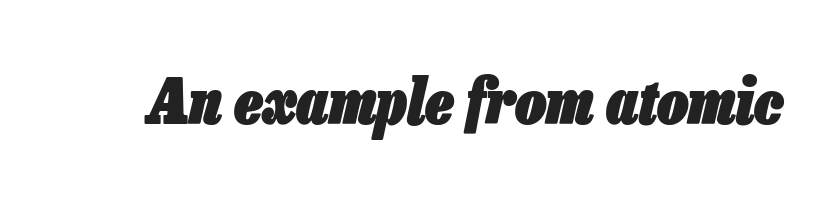
The image shows 62 px heavy, condensed type, italic (leaning right); set normal letter spacing, not underlined; low stroke contrast and a medium x-height.
